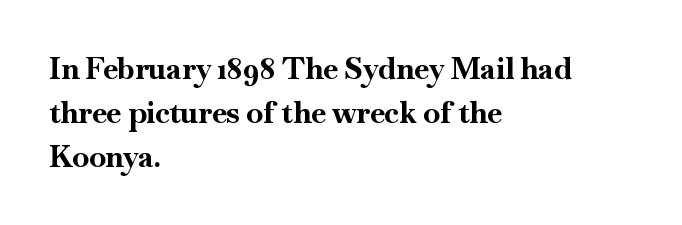
The image shows 30 px bold serif type, upright; set left-aligned, normal line spacing (1.46x), normal letter spacing, not underlined; high stroke contrast and a small x-height.
